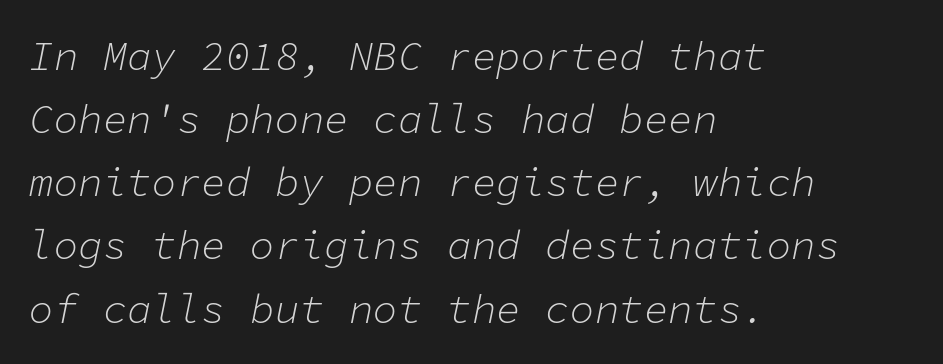
Q: Is the text bold? A: No.
Q: Is the text italic (slanted)? A: Yes, it leans right by about 11 degrees.
Q: Is the text underlined? A: No.
Q: How is the paragraph aligned? A: Left-aligned.
Q: Is the spacing between letters normal or unusually wide? A: Normal.
Q: Is the spacing between lines tight, normal or loose? A: Normal.
Q: Width (condensed, normal, or wide)? A: Normal.
Q: Stroke contrast? A: Low.
Q: x-height? A: Medium.
Q: Monospaced? A: Yes.
